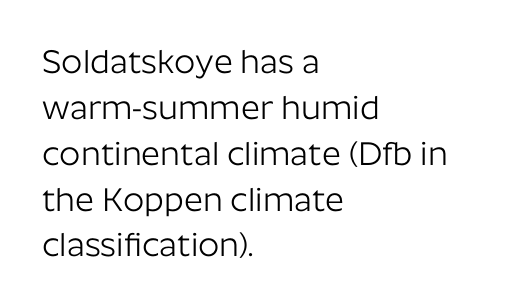
Here the glyphs are tracked normally, forming tight word shapes. The strip under each line holds only bare page. In terms of leading, this rendering sits right in the middle. Bold? No — there's no thickening of the strokes. Caption: multi-line text, flush left, ragged right. In terms of letterform style, serifs are entirely absent.
